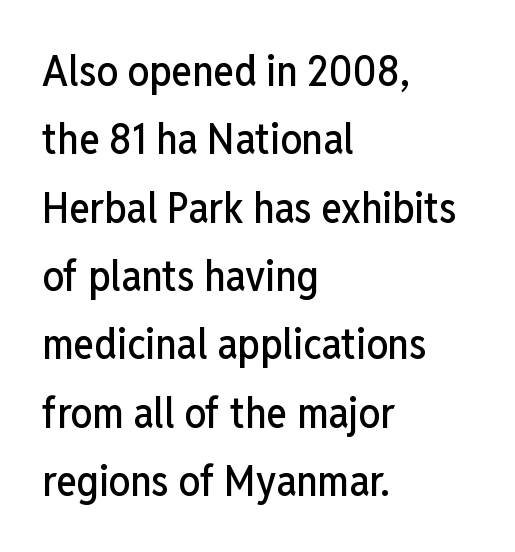
The image shows 43 px condensed sans-serif type, upright; set left-aligned, normal line spacing (1.59x), normal letter spacing, not underlined; low stroke contrast and a medium x-height.
